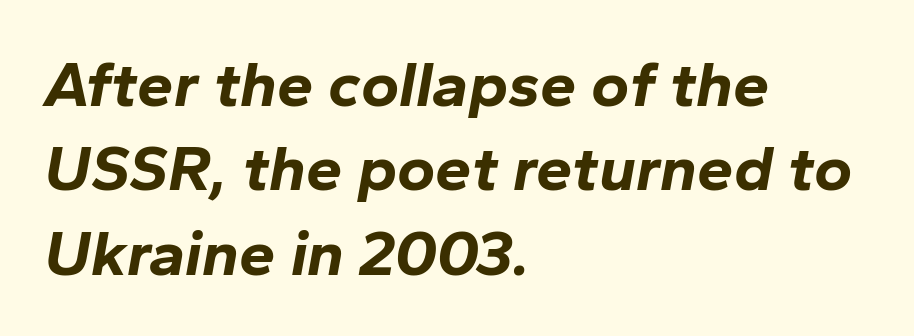
{"italic": "yes", "lean": "right", "slant_degrees": 10, "bold": "yes", "weight": "bold", "width": "normal", "stroke_contrast": "low", "x_height": "medium", "monospaced": "no", "underline": "no", "align": "left", "line_spacing": "normal", "line_spacing_ratio": 1.3, "letter_spacing": "normal", "letter_spacing_em": 0.0, "glyph_px": 65}
